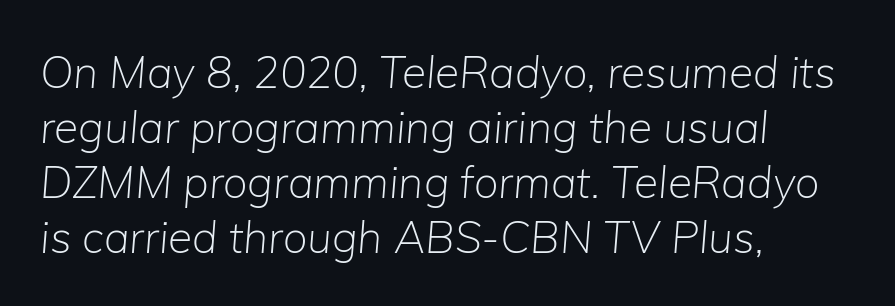
The lettering tilts uniformly, giving the passage an italic look. The gap between lines stays unmarked. Does the leading feel generous? No, just average. Unbolded letterforms with no extra heft. Nobody touched the tracking dial on this one.
